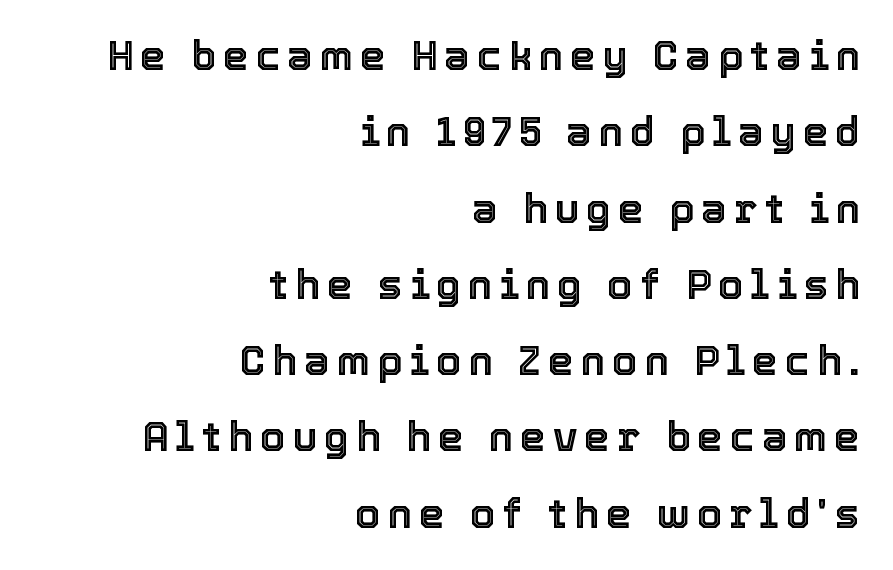
Do the characters align in a grid? No, the font is proportional. Words float on clear page, feet unadorned. Posture: straight, roman, zero tilt. A flush-right, rag-left setting is used for this passage.
